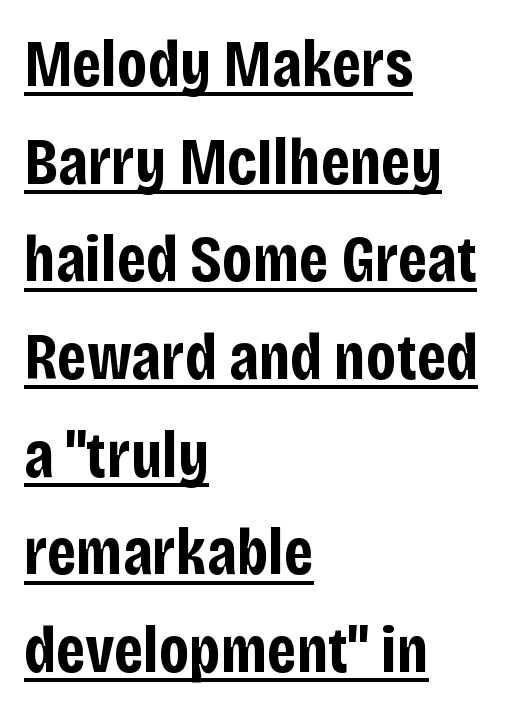
Has an underline been added? It has. The letters stand upright; this is a roman face. Plenty of ink on the page — the face is bold. The tracking reads as untouched default to a designer's eye.
